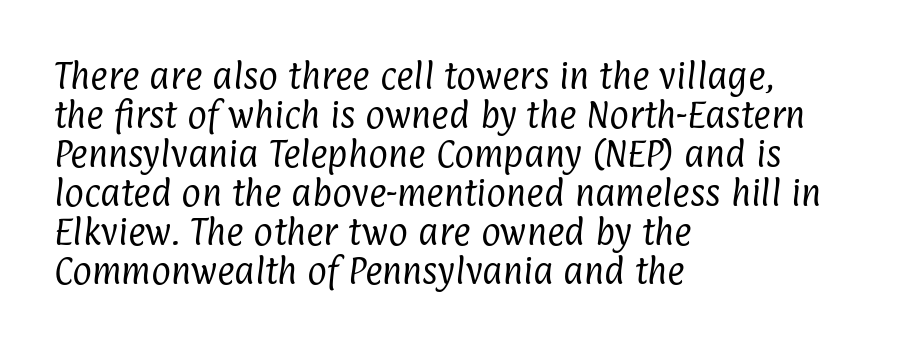
Each line starts at the same left margin while the right side varies. Glyph-to-glyph distance matches everyday printed text. Unbolded letterforms with no extra heft. The designer left line spacing at the default. Each row of text sits above clean, open space.
